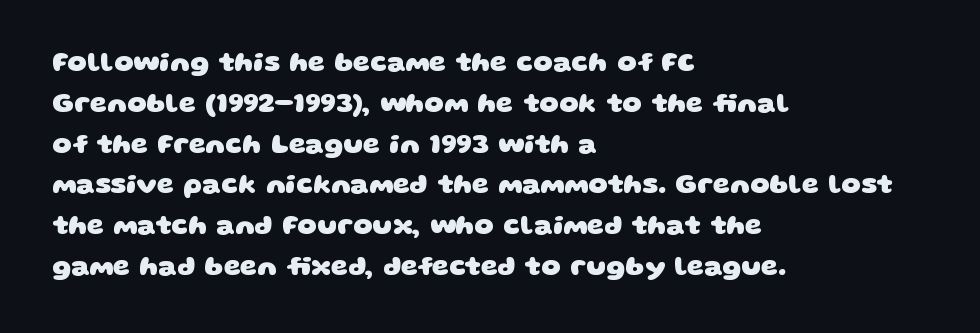
Q: Is the text bold? A: Yes.
Q: Is the text underlined? A: No.
Q: How is the paragraph aligned? A: Left-aligned.
Q: Is the spacing between letters normal or unusually wide? A: Normal.
Q: Is the spacing between lines tight, normal or loose? A: Normal.
